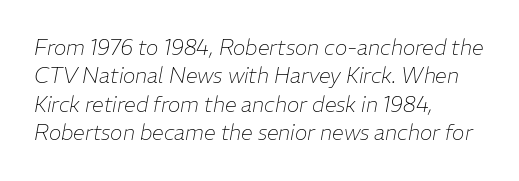
{"italic": "yes", "lean": "right", "slant_degrees": 11, "bold": "no", "underline": "no", "align": "left", "line_spacing": "normal", "line_spacing_ratio": 1.35, "letter_spacing": "normal", "letter_spacing_em": 0.0, "glyph_px": 21}
